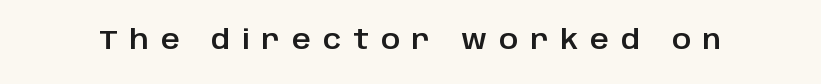
{"italic": "no", "underline": "no", "letter_spacing": "wide", "letter_spacing_em": 0.46, "glyph_px": 26}
